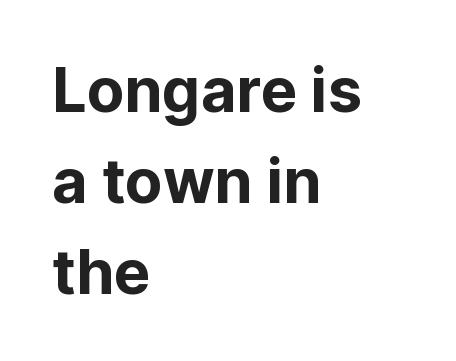
To sum up the face: it is a sans, with no serifs. The typography opts for an upright posture over an oblique one. Spacing verdict: proportional, widths tailored to each character. Line spacing here is normal.
